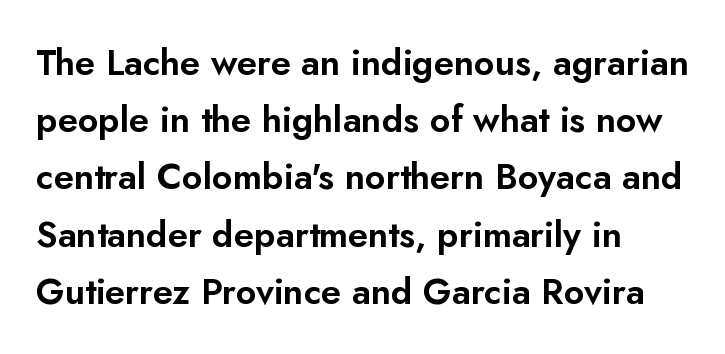
{"serif": "no", "italic": "no", "width": "normal", "stroke_contrast": "low", "x_height": "small", "monospaced": "no", "underline": "no", "align": "left", "line_spacing": "normal", "line_spacing_ratio": 1.59, "letter_spacing": "normal", "letter_spacing_em": 0.0, "glyph_px": 36}
